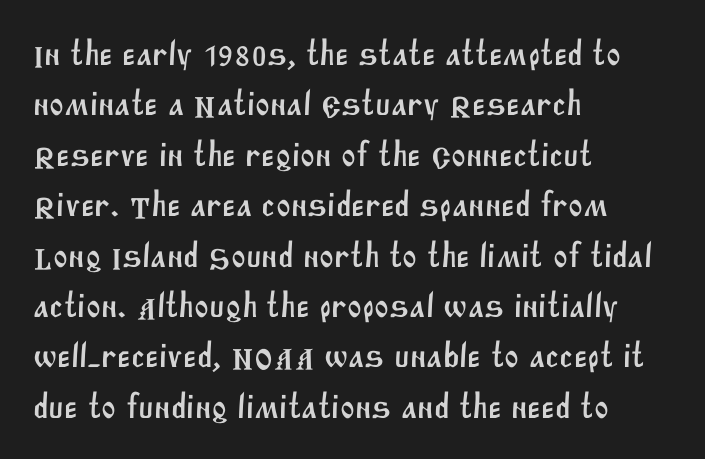
{"serif": "no", "width": "normal", "stroke_contrast": "medium", "x_height": "large", "monospaced": "no", "underline": "no", "align": "left", "line_spacing": "normal", "line_spacing_ratio": 1.44, "letter_spacing": "normal", "letter_spacing_em": 0.0, "glyph_px": 35}
